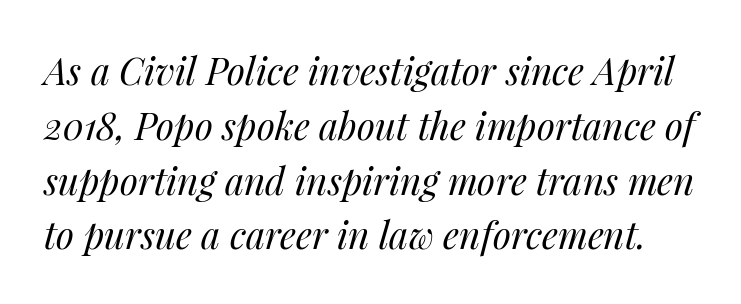
Q: Is the text bold? A: No.
Q: Is the text italic (slanted)? A: Yes, it leans right by about 14 degrees.
Q: Is the text underlined? A: No.
Q: Is the spacing between letters normal or unusually wide? A: Normal.
Q: Is the spacing between lines tight, normal or loose? A: Normal.
Q: Width (condensed, normal, or wide)? A: Normal.
Q: Stroke contrast? A: Medium.
Q: x-height? A: Medium.
Q: Monospaced? A: No.
